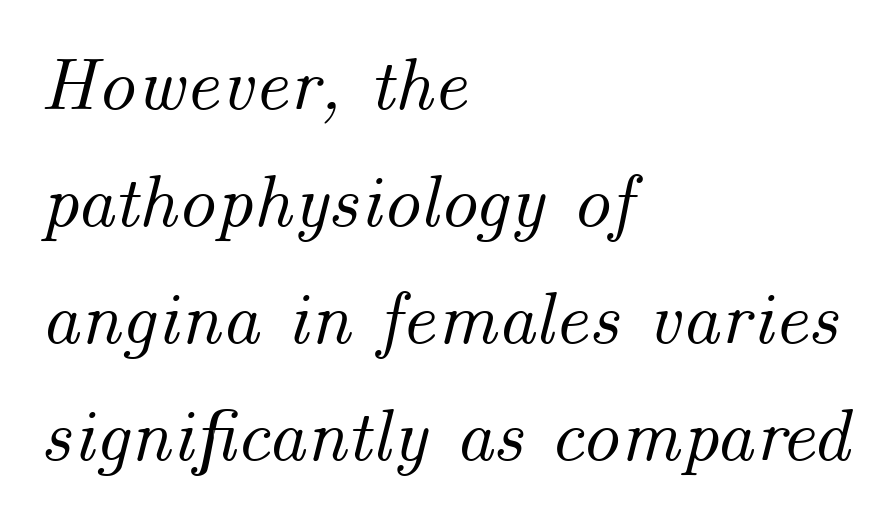
{"italic": "yes", "lean": "right", "slant_degrees": 14, "width": "normal", "stroke_contrast": "medium", "x_height": "small", "monospaced": "no", "underline": "no", "align": "left", "line_spacing": "normal", "line_spacing_ratio": 1.56, "letter_spacing": "normal", "letter_spacing_em": 0.0, "glyph_px": 75}
